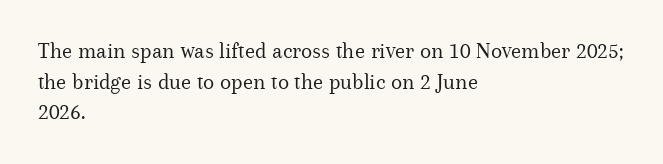
Q: Is the text bold? A: No.
Q: Is the text italic (slanted)? A: No, it is upright.
Q: Is the text underlined? A: No.
Q: How is the paragraph aligned? A: Left-aligned.
Q: Is the spacing between letters normal or unusually wide? A: Normal.
Q: Is the spacing between lines tight, normal or loose? A: Normal.
